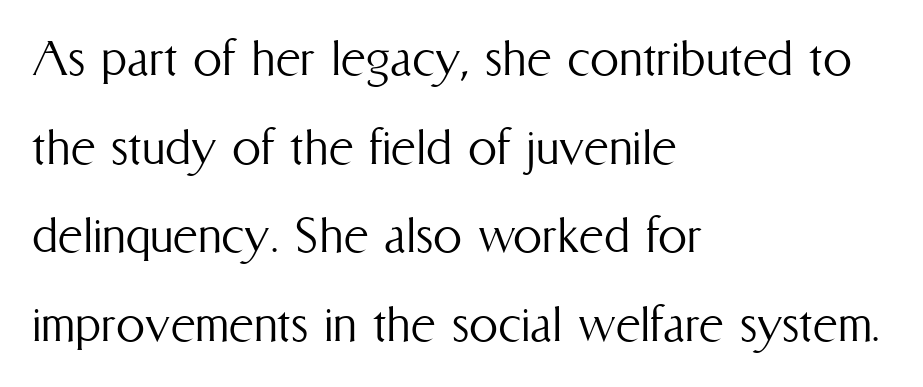
{"italic": "no", "bold": "no", "weight": "light", "width": "condensed", "stroke_contrast": "medium", "x_height": "medium", "monospaced": "no", "underline": "no", "align": "left", "line_spacing": "normal", "line_spacing_ratio": 1.53, "letter_spacing": "normal", "letter_spacing_em": 0.0, "glyph_px": 58}
